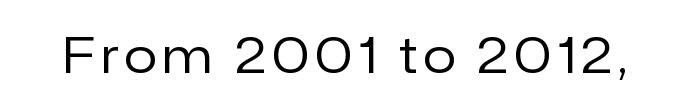
Do the letters lean? They stand straight. Classification — sans serif. The strokes are not fattened; the text isn't bold. Think of a printed novel: that variable character pitch is what you see here. Plain, unruled lines of type.
